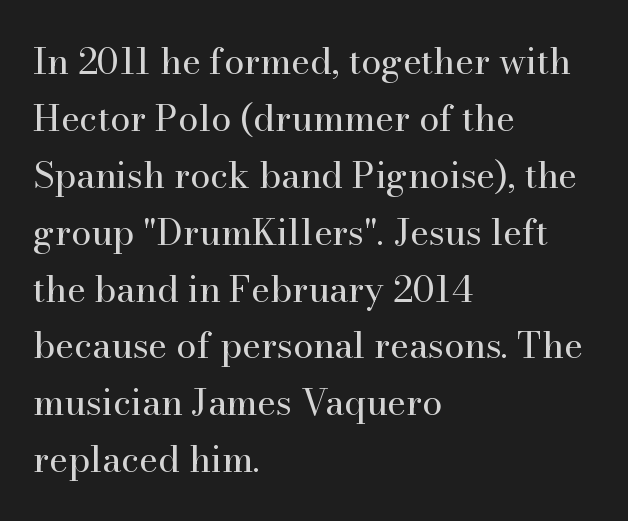
Q: Is the text bold? A: No.
Q: Is the text italic (slanted)? A: No, it is upright.
Q: Is the typeface a serif or a sans-serif typeface? A: Serif.
Q: Is the text underlined? A: No.
Q: How is the paragraph aligned? A: Left-aligned.
Q: Is the spacing between letters normal or unusually wide? A: Normal.
Q: Is the spacing between lines tight, normal or loose? A: Normal.
Q: Width (condensed, normal, or wide)? A: Normal.
Q: Stroke contrast? A: High.
Q: x-height? A: Small.
Q: Monospaced? A: No.
